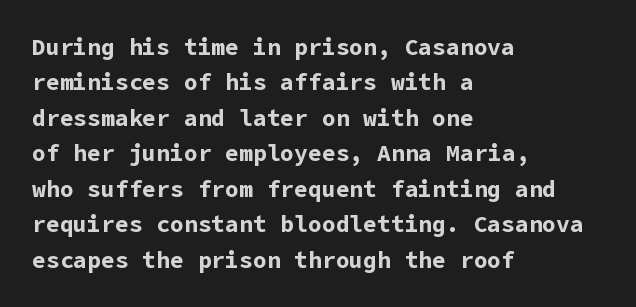
The image shows 23 px bold type, upright; set left-aligned, normal line spacing (1.54x), normal letter spacing, not underlined.
